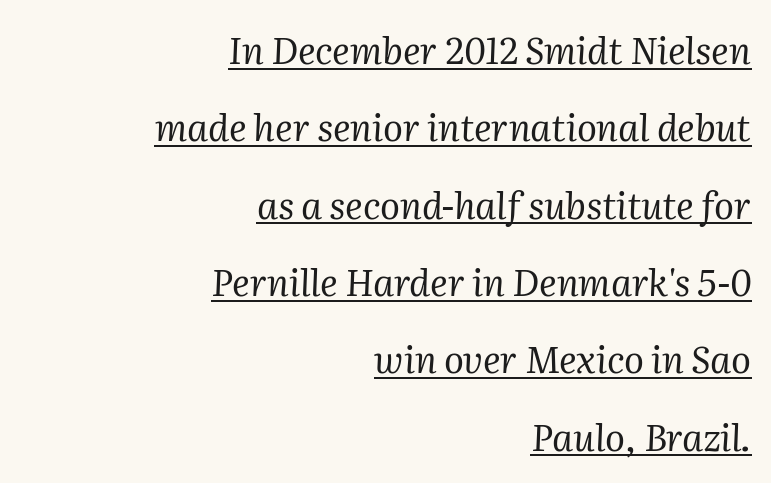
The image shows 37 px regular-weight serif type, italic (leaning right); set right-aligned, loose line spacing (2.09x), normal letter spacing, underlined; medium stroke contrast and a medium x-height.
